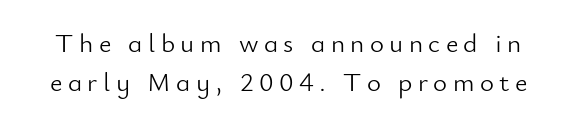
{"italic": "no", "bold": "no", "underline": "no", "line_spacing": "normal", "line_spacing_ratio": 1.44, "letter_spacing": "wide", "letter_spacing_em": 0.2, "glyph_px": 27}
